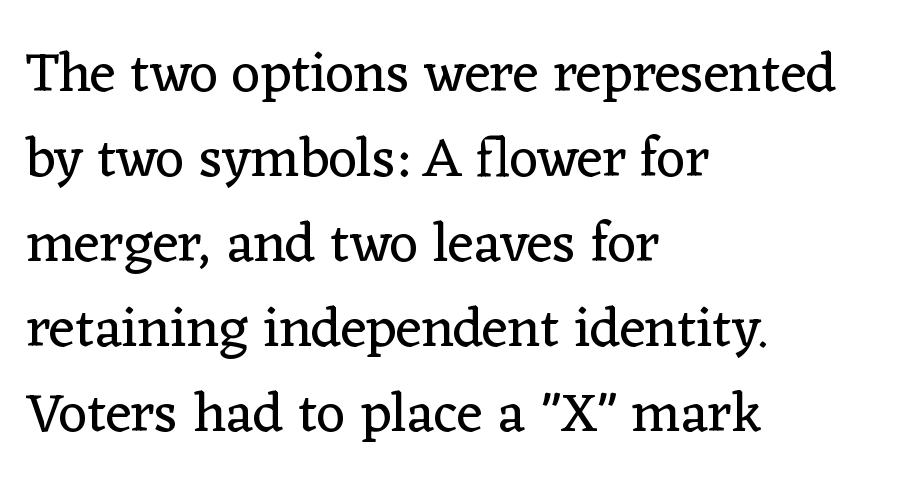
Italic: no, the glyphs are upright roman. Nothing unusual about the tracking: characters are spaced as the font intends. If you drew a ruler down the left edge, every line would touch it. This is serif lettering, the kind often seen in printed books. Think standard paragraph weight, or any step lighter than that.
